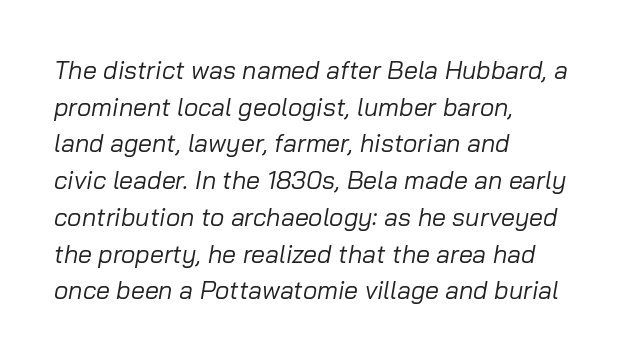
Q: Is the text bold? A: No.
Q: Is the text italic (slanted)? A: Yes, it leans right by about 10 degrees.
Q: Is the text underlined? A: No.
Q: How is the paragraph aligned? A: Left-aligned.
Q: Is the spacing between letters normal or unusually wide? A: Normal.
Q: Is the spacing between lines tight, normal or loose? A: Normal.
